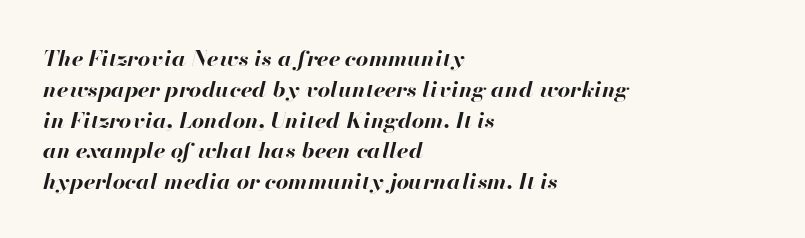
{"italic": "yes", "lean": "right", "slant_degrees": 13, "bold": "yes", "underline": "no", "align": "left", "line_spacing": "normal", "line_spacing_ratio": 1.4, "letter_spacing": "normal", "letter_spacing_em": 0.0, "glyph_px": 22}
